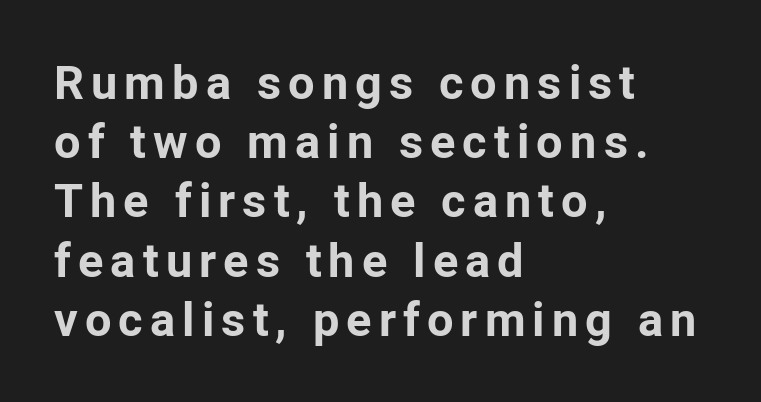
Q: Is the text bold? A: Yes.
Q: Is the text italic (slanted)? A: No, it is upright.
Q: Is the typeface a serif or a sans-serif typeface? A: Sans-serif.
Q: Is the text underlined? A: No.
Q: How is the paragraph aligned? A: Left-aligned.
Q: Is the spacing between lines tight, normal or loose? A: Normal.
Q: Width (condensed, normal, or wide)? A: Normal.
Q: Stroke contrast? A: Low.
Q: x-height? A: Medium.
Q: Monospaced? A: No.
